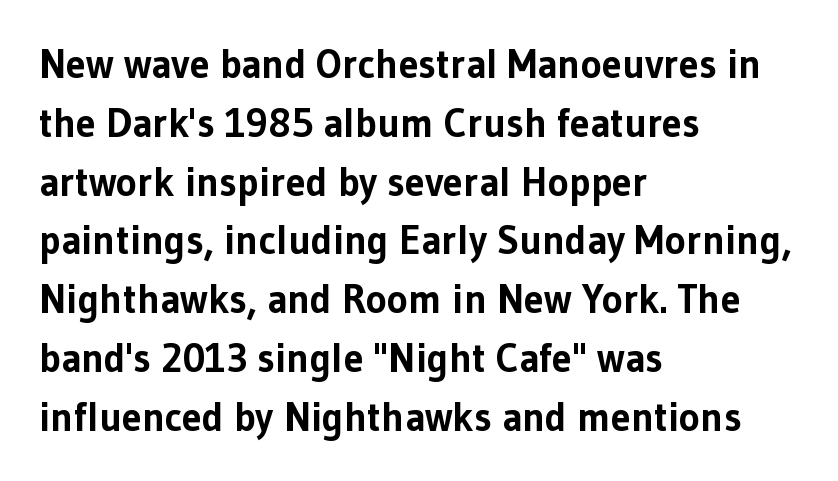
Q: Is the text bold? A: Yes.
Q: Is the text italic (slanted)? A: No, it is upright.
Q: Is the typeface a serif or a sans-serif typeface? A: Sans-serif.
Q: Is the text underlined? A: No.
Q: How is the paragraph aligned? A: Left-aligned.
Q: Is the spacing between letters normal or unusually wide? A: Normal.
Q: Is the spacing between lines tight, normal or loose? A: Normal.
Q: Width (condensed, normal, or wide)? A: Normal.
Q: Stroke contrast? A: Low.
Q: x-height? A: Medium.
Q: Monospaced? A: No.
